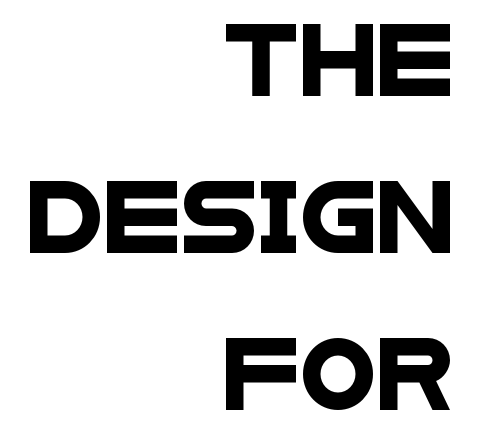
Character widths vary here, with narrow letters taking less room than wide ones. The lines are quadded right. Does the type have serifs? No, each stem ends abruptly. Plain, unruled lines of type. Vertical spacing — loose.
